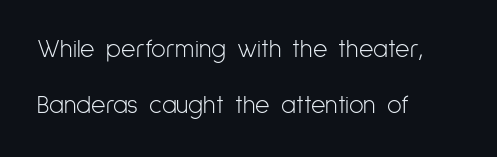
Q: Is the text bold? A: No.
Q: Is the text italic (slanted)? A: No, it is upright.
Q: Is the text underlined? A: No.
Q: How is the paragraph aligned? A: Left-aligned.
Q: Is the spacing between letters normal or unusually wide? A: Normal.
Q: Is the spacing between lines tight, normal or loose? A: Loose.
